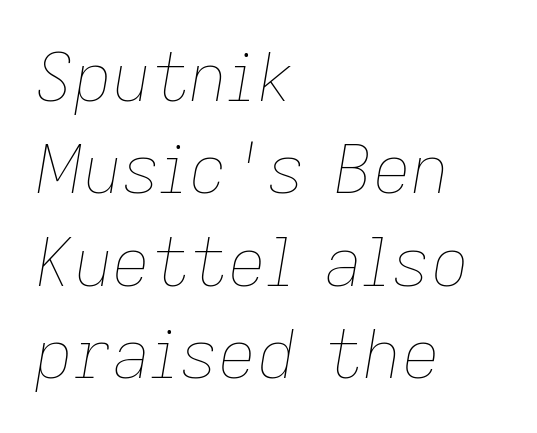
{"italic": "yes", "lean": "right", "slant_degrees": 9, "bold": "no", "weight": "thin", "width": "normal", "stroke_contrast": "low", "x_height": "medium", "monospaced": "no", "underline": "no", "align": "left", "line_spacing": "normal", "line_spacing_ratio": 1.38, "letter_spacing": "normal", "letter_spacing_em": 0.0, "glyph_px": 67}
